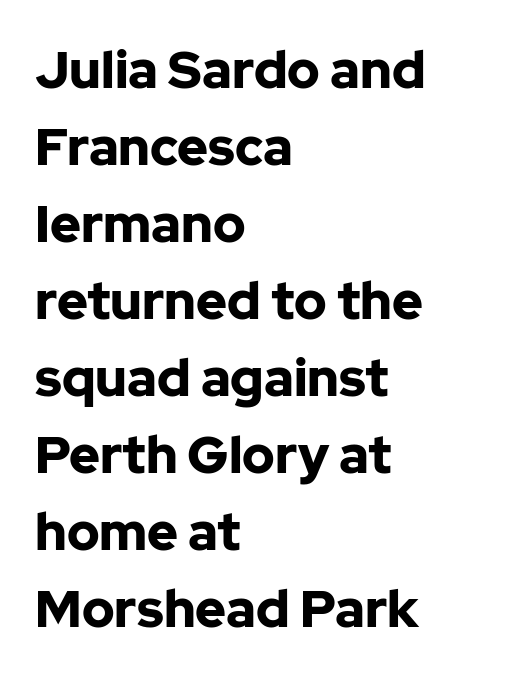
{"serif": "no", "italic": "no", "bold": "yes", "weight": "bold", "width": "normal", "stroke_contrast": "low", "x_height": "medium", "monospaced": "no", "underline": "no", "align": "left", "line_spacing": "normal", "line_spacing_ratio": 1.48, "letter_spacing": "normal", "letter_spacing_em": 0.0, "glyph_px": 52}
